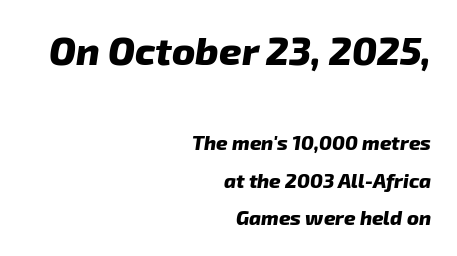
The image shows 39 px heavy type, italic (leaning right); set right-aligned, line spacing 1.87x, normal letter spacing, not underlined; the first (top) block is 1.95x larger; low stroke contrast and a medium x-height.
